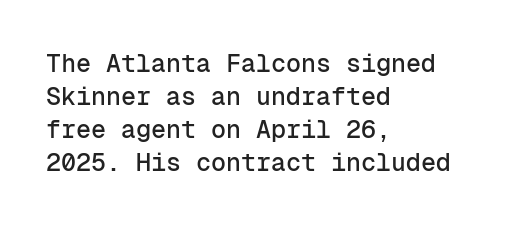
{"italic": "no", "underline": "no", "align": "left", "line_spacing": "normal", "line_spacing_ratio": 1.32, "letter_spacing": "normal", "letter_spacing_em": 0.0, "glyph_px": 25}
